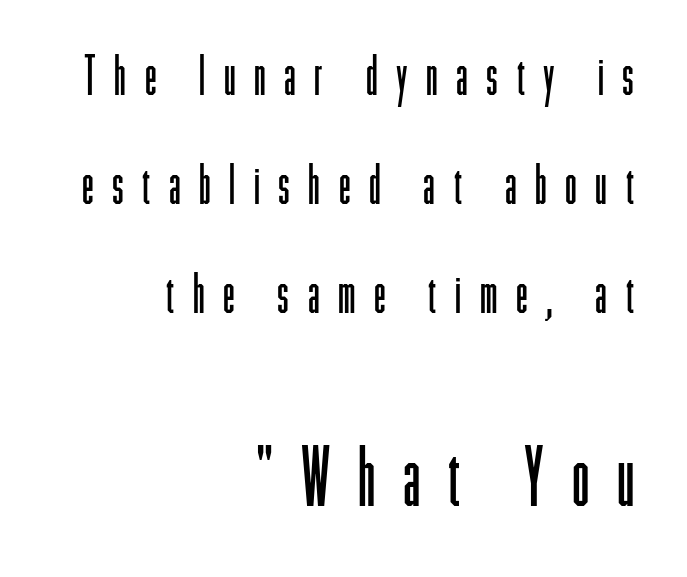
Rows of type keep a wide berth in the vertical direction. Weight class: somewhere from thin through regular. Visually, the bottom section dominates because its glyphs are scaled up. Check where the strokes stop: nothing finishes them off — pure sans. Varying glyph widths throughout — classic text-font behaviour. Is there any slant? The stems are plumb.
